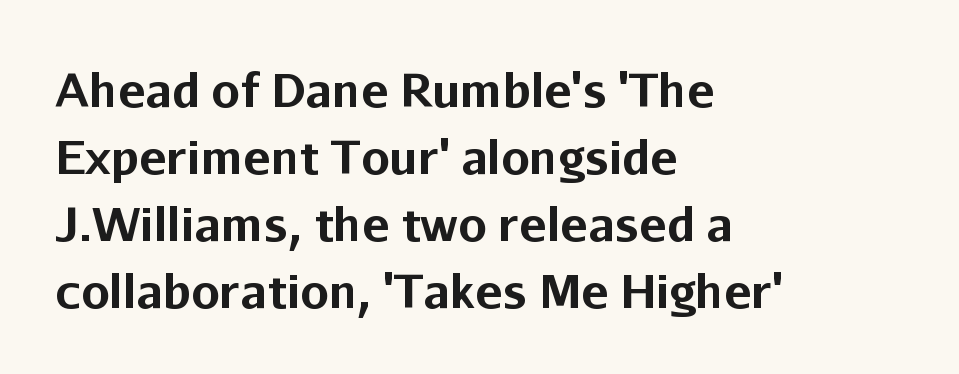
The image shows 46 px bold sans-serif type, upright; set left-aligned, normal line spacing (1.46x), normal letter spacing, not underlined; low stroke contrast and a medium x-height.
